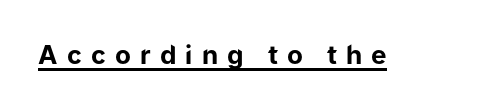
It's the straight-up-and-down kind of type. Underlining? Definitely there. How are the letters spaced? Widely, with obvious added tracking. Weight check: bold — yes, fully.
